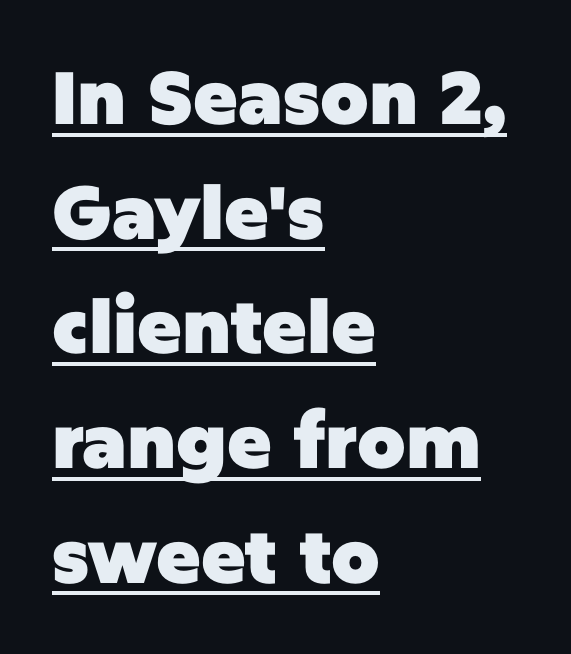
A sans-serif font was chosen for this passage. You can see a thin bar hugging the bottom of the glyphs. Inter-character spacing is left at the font's built-in metrics. Vertical strokes here are truly vertical.
